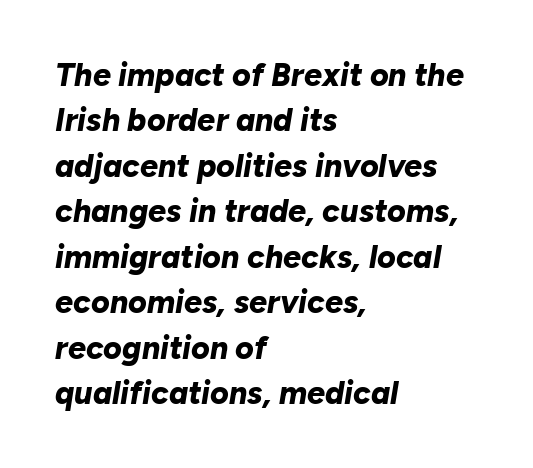
The image shows 32 px bold type, italic (leaning right); set left-aligned, normal line spacing (1.42x), normal letter spacing, not underlined; low stroke contrast and a medium x-height.
